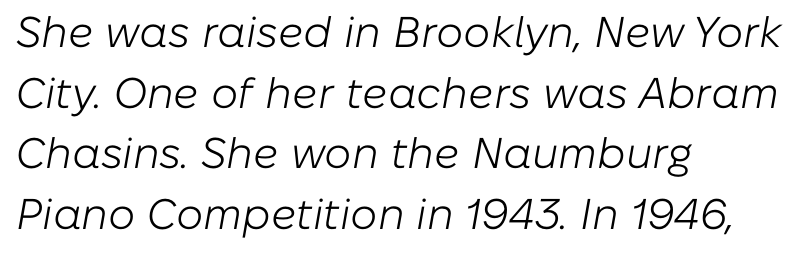
{"italic": "yes", "lean": "right", "slant_degrees": 10, "bold": "no", "weight": "light", "width": "normal", "stroke_contrast": "low", "x_height": "medium", "monospaced": "no", "underline": "no", "align": "left", "line_spacing": "normal", "line_spacing_ratio": 1.41, "letter_spacing": "normal", "letter_spacing_em": 0.0, "glyph_px": 43}
